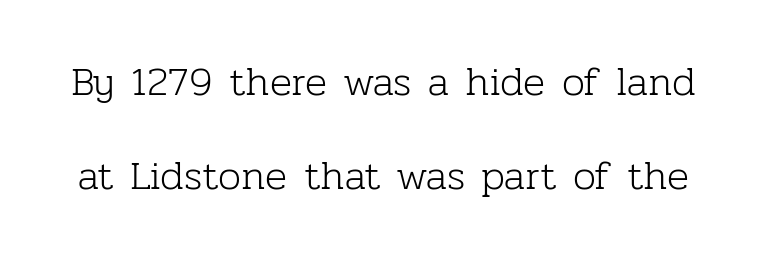
Notice the wide empty band between every row — that's loose leading. Each letter keeps its own natural width here, so spacing adapts to shape. You could call the tracking neutral — neither tight nor loose. What kind of face is this? One with serifs.
